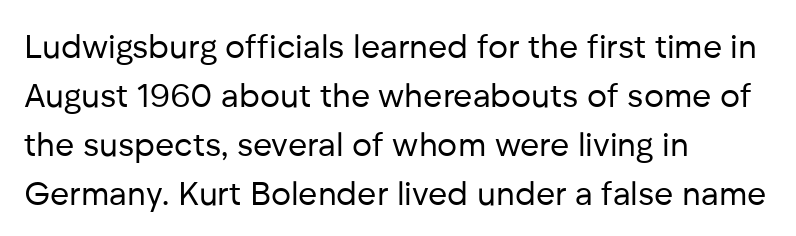
Q: Is the text bold? A: No.
Q: Is the text italic (slanted)? A: No, it is upright.
Q: Is the typeface a serif or a sans-serif typeface? A: Sans-serif.
Q: Is the text underlined? A: No.
Q: How is the paragraph aligned? A: Left-aligned.
Q: Is the spacing between letters normal or unusually wide? A: Normal.
Q: Is the spacing between lines tight, normal or loose? A: Normal.
Q: Width (condensed, normal, or wide)? A: Normal.
Q: Stroke contrast? A: Low.
Q: x-height? A: Medium.
Q: Monospaced? A: No.
